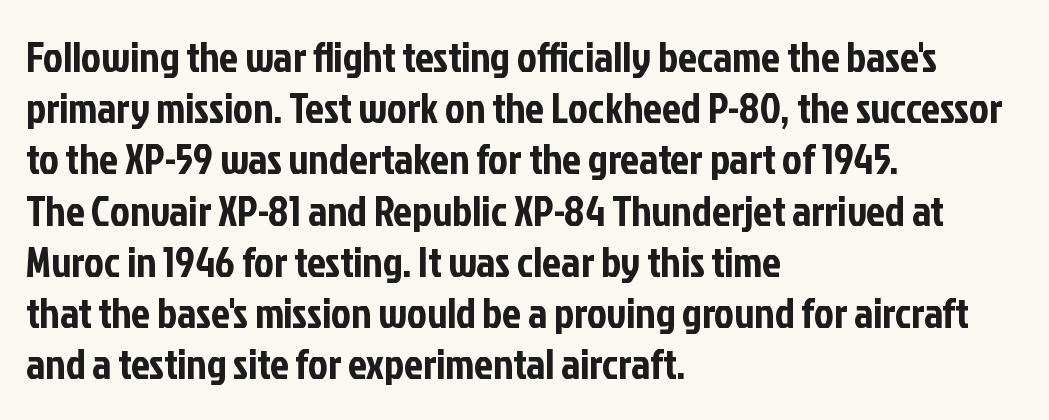
{"serif": "no", "italic": "no", "width": "condensed", "stroke_contrast": "low", "x_height": "medium", "monospaced": "no", "underline": "no", "align": "left", "line_spacing_ratio": 1.22, "letter_spacing": "normal", "letter_spacing_em": 0.0, "glyph_px": 42}
